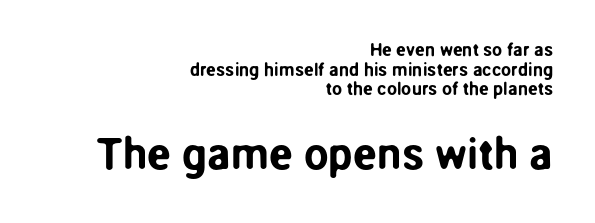
These lines keep a tight, regular rhythm from letter to letter. Is the block centered? No — it sits flush against the right margin. The designer went with a sans here, leaving each stem footless. No italicization has been applied; the sample stays upright.
